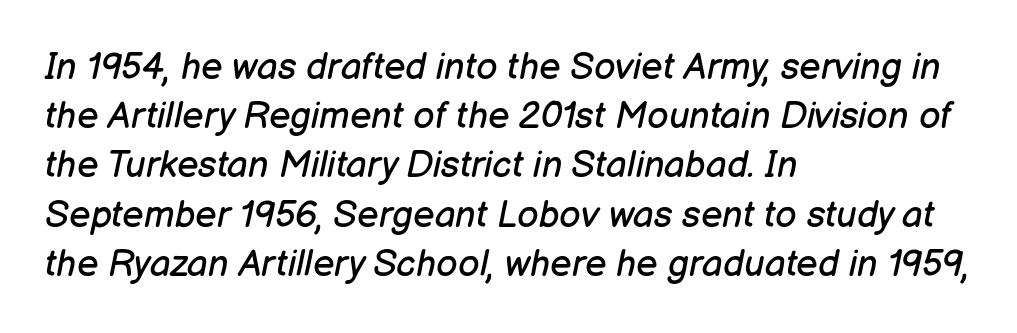
What stands out about the letter spacing? Nothing — it is the standard amount. The passage shown is typed in a proportional face where columns would drift. Evenly set lines give the paragraph a standard silhouette. Caption: multi-line text, flush left, ragged right.
